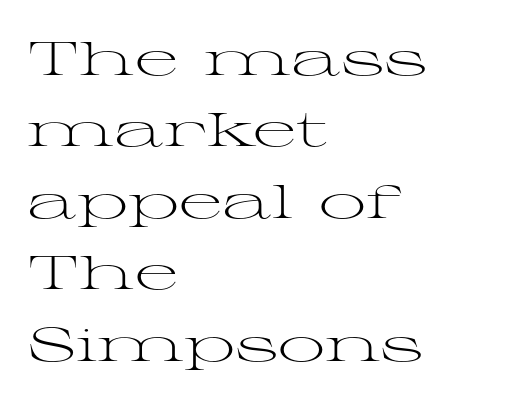
The image shows 47 px light, wide serif type, upright; set left-aligned, normal line spacing (1.52x), normal letter spacing, not underlined; medium stroke contrast and a medium x-height.
